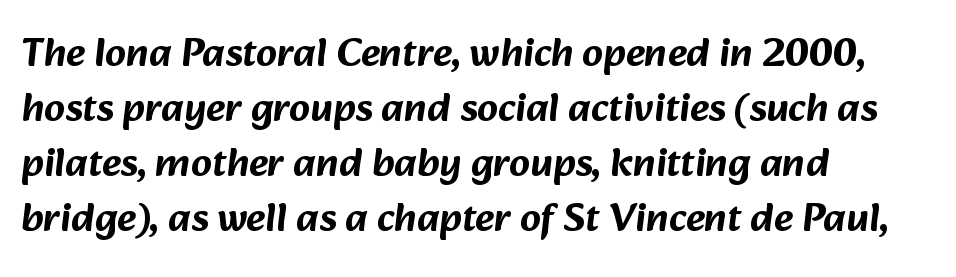
Examine the stroke ends and you'll find no serifs. Is the block centered? No — it sits flush against the left margin. Lines of text with bare space underneath. Looks like regular typesetting: each glyph gets only the width it needs.
